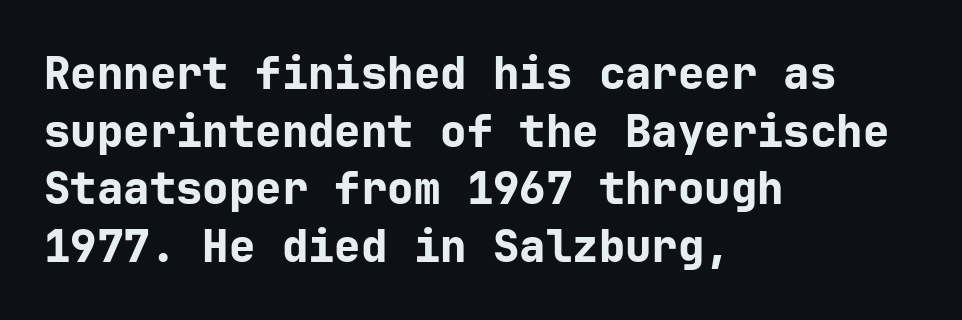
Type style note: lacks serifs. Vertically, the passage feels balanced, rows spaced as you'd expect. Bare-footed words on every line. The strokes are fattened all the way to bold. The letterforms sit shoulder to shoulder at normal distance. The lines in this sample share a left origin and differ only in where they stop.
